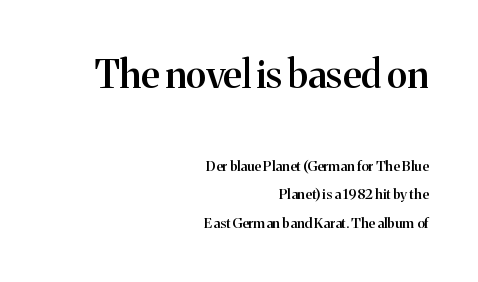
{"serif": "yes", "italic": "no", "bold": "semi", "weight": "semibold", "width": "normal", "stroke_contrast": "medium", "x_height": "medium", "monospaced": "no", "underline": "no", "align": "right", "line_spacing": "loose", "line_spacing_ratio": 2.02, "letter_spacing": "normal", "letter_spacing_em": 0.0, "larger_block": "first", "size_ratio": 2.71, "glyph_px": 38}
